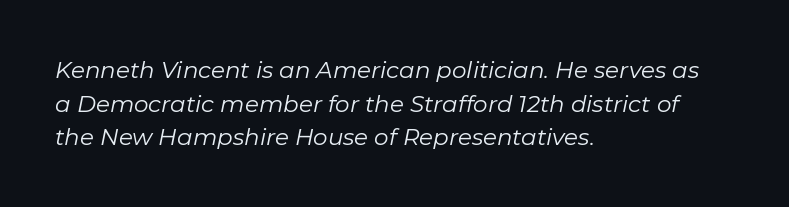
{"italic": "yes", "lean": "right", "slant_degrees": 11, "bold": "no", "underline": "no", "align": "left", "line_spacing": "normal", "line_spacing_ratio": 1.46, "letter_spacing": "normal", "letter_spacing_em": 0.0, "glyph_px": 23}
